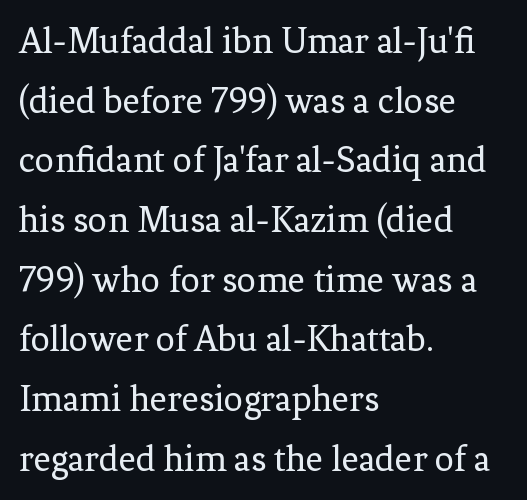
Yep, those are serifs on the letters. A light-to-regular cut is what we see here. Nobody touched the tracking dial on this one. The axis of the letterforms is exactly vertical. The line-height multiplier appears to be the usual default.
